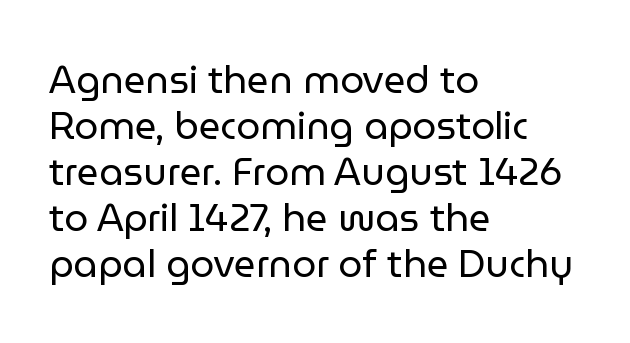
{"serif": "no", "italic": "no", "bold": "no", "weight": "regular", "width": "normal", "stroke_contrast": "low", "x_height": "medium", "monospaced": "no", "underline": "no", "align": "left", "line_spacing_ratio": 1.21, "letter_spacing": "normal", "letter_spacing_em": 0.0, "glyph_px": 38}
